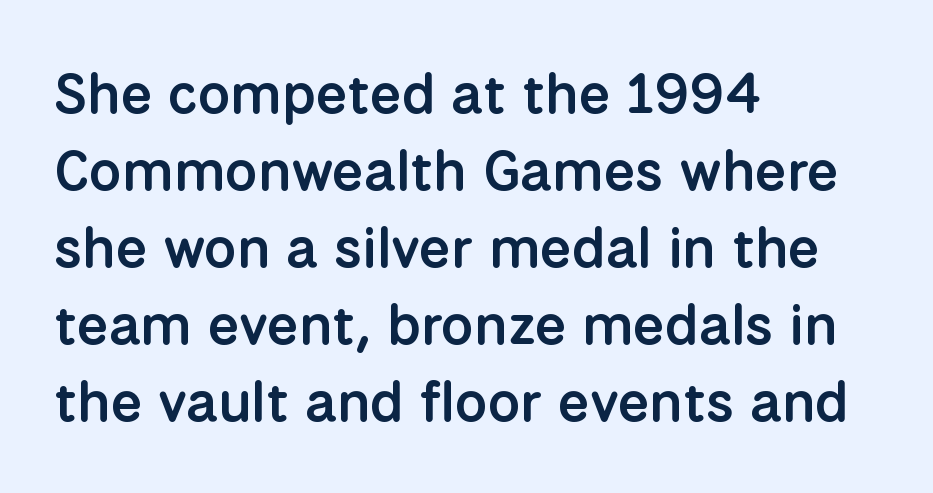
{"serif": "no", "italic": "no", "bold": "semi", "weight": "semibold", "width": "normal", "stroke_contrast": "low", "x_height": "medium", "monospaced": "no", "underline": "no", "align": "left", "line_spacing": "normal", "line_spacing_ratio": 1.35, "letter_spacing": "normal", "letter_spacing_em": 0.0, "glyph_px": 57}
